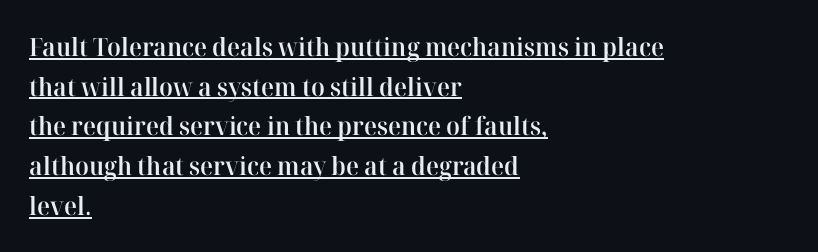
{"italic": "no", "bold": "semi", "underline": "yes", "align": "left", "line_spacing": "normal", "line_spacing_ratio": 1.59, "letter_spacing": "normal", "letter_spacing_em": 0.0, "glyph_px": 25}
